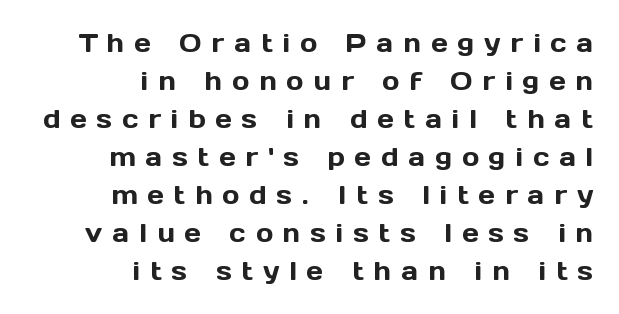
Q: Is the text italic (slanted)? A: No, it is upright.
Q: Is the text underlined? A: No.
Q: How is the paragraph aligned? A: Right-aligned.
Q: Is the spacing between letters normal or unusually wide? A: Unusually wide.
Q: Is the spacing between lines tight, normal or loose? A: Normal.
